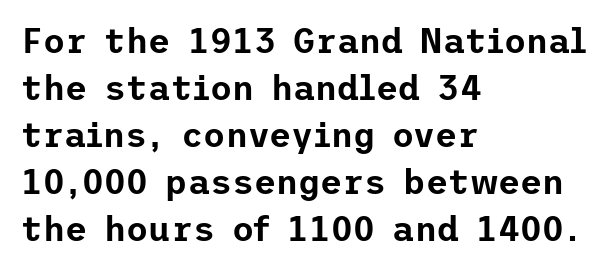
{"serif": "no", "italic": "no", "width": "normal", "stroke_contrast": "low", "x_height": "medium", "underline": "no", "align": "left", "line_spacing": "normal", "line_spacing_ratio": 1.38, "letter_spacing": "normal", "letter_spacing_em": 0.0, "glyph_px": 34}
